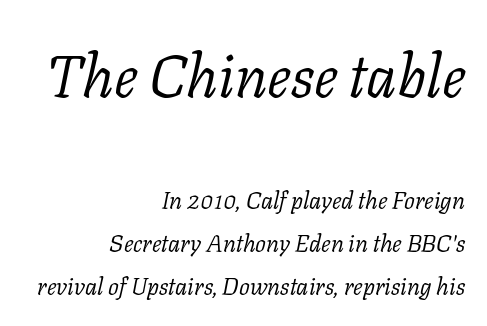
Q: Is the text bold? A: No.
Q: Is the text italic (slanted)? A: Yes, it leans right by about 11 degrees.
Q: Is the typeface a serif or a sans-serif typeface? A: Serif.
Q: Is the text underlined? A: No.
Q: How is the paragraph aligned? A: Right-aligned.
Q: Is the spacing between letters normal or unusually wide? A: Normal.
Q: Which block of text is set in a larger size, the first (top) or the second (bottom)? A: The first (top) one.
Q: Width (condensed, normal, or wide)? A: Normal.
Q: Stroke contrast? A: Low.
Q: x-height? A: Medium.
Q: Monospaced? A: No.
